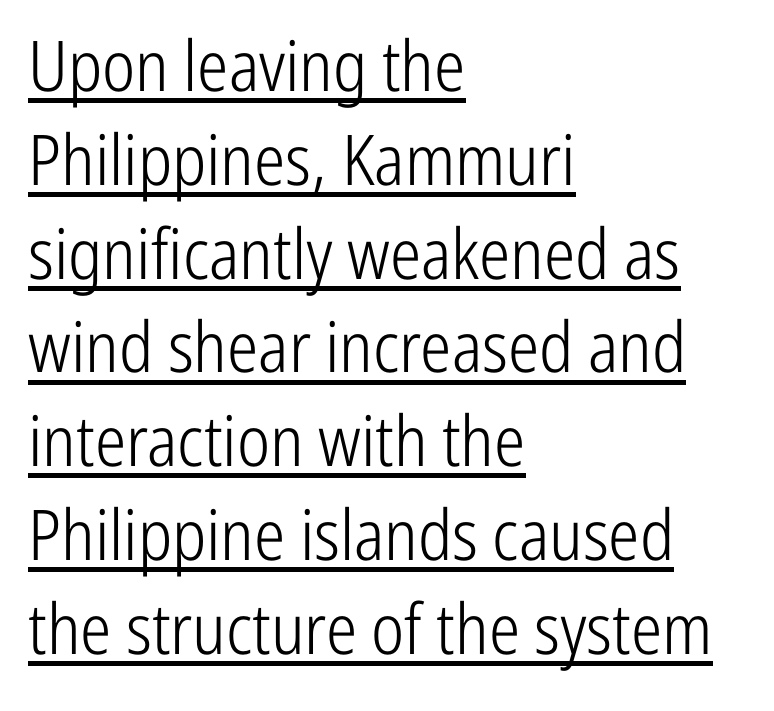
This sample uses a sans-serif face. The letterforms sit shoulder to shoulder at normal distance. Line spacing here is normal. Notice how a bar underscores the lettering throughout. Each letter keeps its own natural width here, so spacing adapts to shape.
